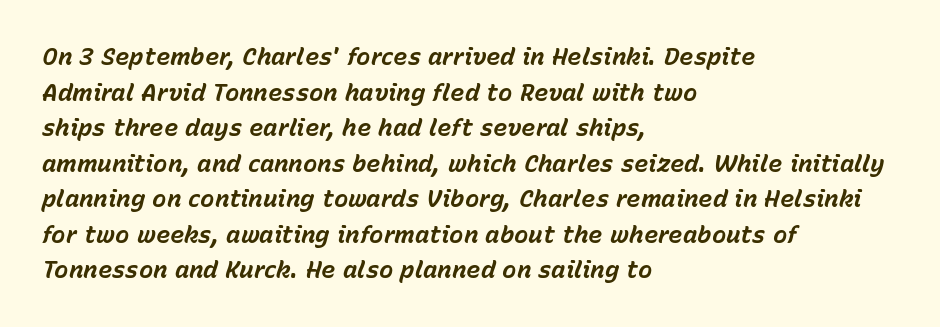
The image shows 24 px bold type, italic (leaning right); set left-aligned, normal line spacing (1.48x), normal letter spacing, not underlined.
